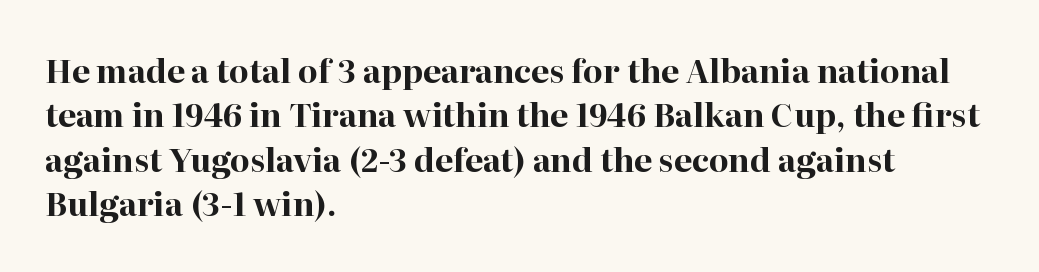
{"serif": "yes", "italic": "no", "bold": "yes", "weight": "bold", "width": "normal", "stroke_contrast": "high", "x_height": "medium", "monospaced": "no", "underline": "no", "align": "left", "line_spacing": "normal", "line_spacing_ratio": 1.39, "letter_spacing": "normal", "letter_spacing_em": 0.0, "glyph_px": 32}
